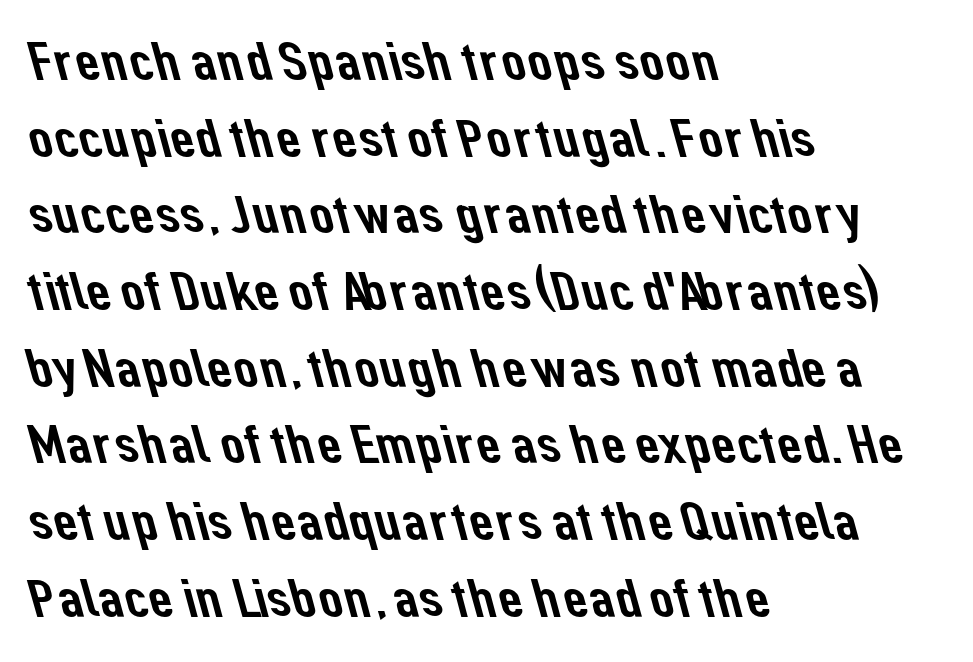
{"serif": "no", "width": "normal", "stroke_contrast": "low", "x_height": "medium", "monospaced": "no", "underline": "no", "align": "left", "line_spacing": "normal", "line_spacing_ratio": 1.42, "letter_spacing": "normal", "letter_spacing_em": 0.0, "glyph_px": 54}
